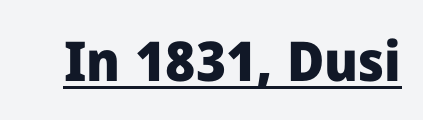
Q: Is the text bold? A: Yes.
Q: Is the text italic (slanted)? A: No, it is upright.
Q: Is the typeface a serif or a sans-serif typeface? A: Sans-serif.
Q: Is the text underlined? A: Yes.
Q: Is the spacing between letters normal or unusually wide? A: Normal.
Q: Width (condensed, normal, or wide)? A: Normal.
Q: Stroke contrast? A: Low.
Q: x-height? A: Medium.
Q: Monospaced? A: No.
